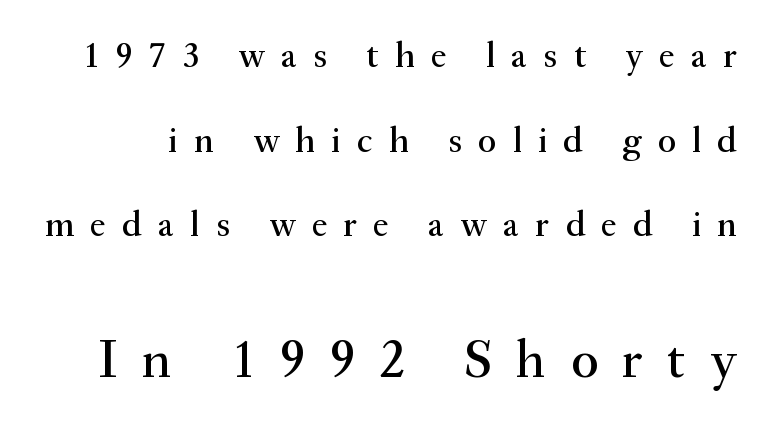
The image shows 54 px serif type, upright; set loose line spacing (2.35x), unusually wide letter spacing (+0.45 em), not underlined; the second (bottom) block is 1.5x larger; medium stroke contrast and a small x-height.
